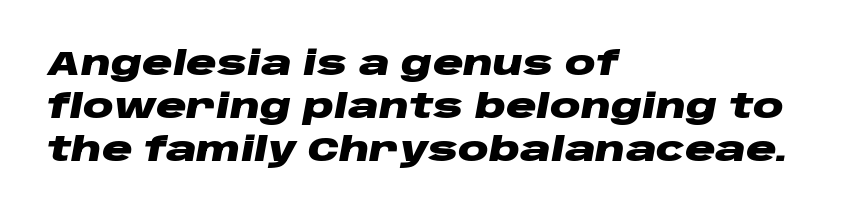
The image shows 34 px heavy, wide type, italic (leaning right); set left-aligned, normal line spacing (1.26x), normal letter spacing, not underlined; low stroke contrast and a large x-height.
